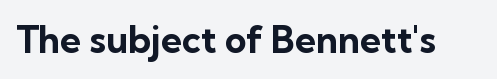
Q: Is the text bold? A: Yes.
Q: Is the text italic (slanted)? A: No, it is upright.
Q: Is the typeface a serif or a sans-serif typeface? A: Sans-serif.
Q: Is the text underlined? A: No.
Q: Is the spacing between letters normal or unusually wide? A: Normal.
Q: Width (condensed, normal, or wide)? A: Normal.
Q: Stroke contrast? A: Low.
Q: x-height? A: Medium.
Q: Monospaced? A: No.
